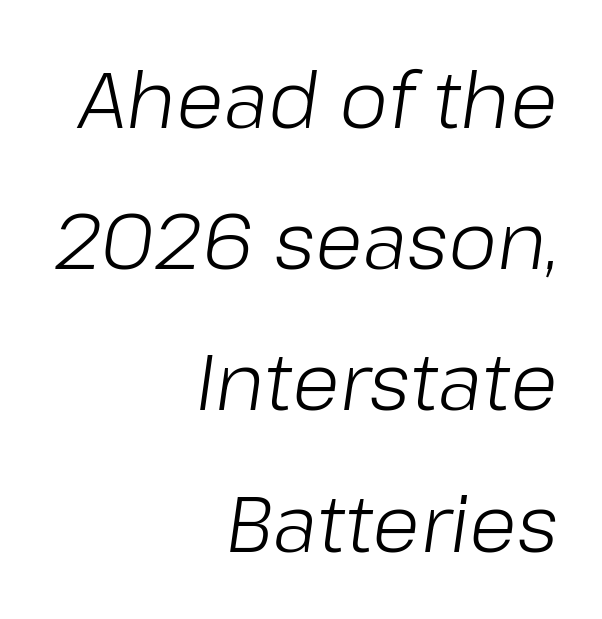
Q: Is the text bold? A: No.
Q: Is the text italic (slanted)? A: Yes, it leans right by about 8 degrees.
Q: Is the text underlined? A: No.
Q: How is the paragraph aligned? A: Right-aligned.
Q: Is the spacing between letters normal or unusually wide? A: Normal.
Q: Width (condensed, normal, or wide)? A: Normal.
Q: Stroke contrast? A: Low.
Q: x-height? A: Medium.
Q: Monospaced? A: No.
